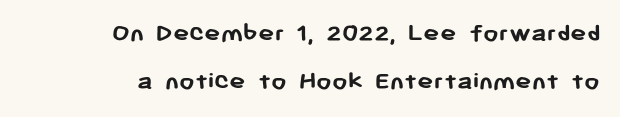
Q: Is the text bold? A: Yes.
Q: Is the text italic (slanted)? A: No, it is upright.
Q: Is the text underlined? A: No.
Q: How is the paragraph aligned? A: Right-aligned.
Q: Is the spacing between letters normal or unusually wide? A: Normal.
